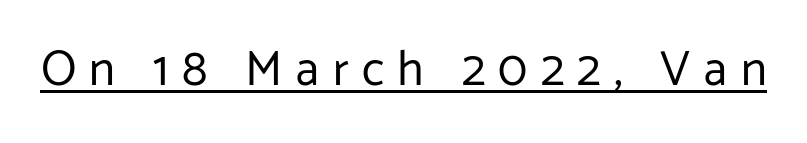
The image shows 49 px regular-weight sans-serif type, upright; set unusually wide letter spacing (+0.27 em), underlined; low stroke contrast and a medium x-height.
